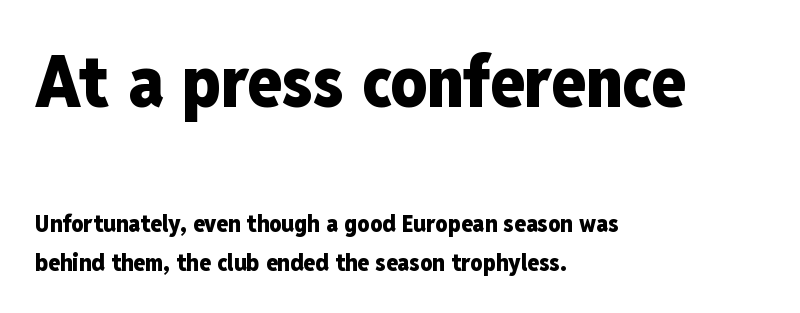
Q: Is the text bold? A: Yes.
Q: Is the text italic (slanted)? A: No, it is upright.
Q: Is the typeface a serif or a sans-serif typeface? A: Sans-serif.
Q: Is the text underlined? A: No.
Q: How is the paragraph aligned? A: Left-aligned.
Q: Is the spacing between letters normal or unusually wide? A: Normal.
Q: Is the spacing between lines tight, normal or loose? A: Normal.
Q: Which block of text is set in a larger size, the first (top) or the second (bottom)? A: The first (top) one.
Q: Width (condensed, normal, or wide)? A: Condensed.
Q: Stroke contrast? A: Low.
Q: x-height? A: Medium.
Q: Monospaced? A: No.
